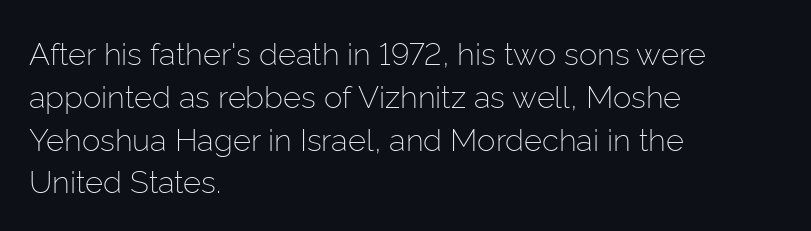
{"serif": "no", "italic": "no", "bold": "no", "weight": "light", "width": "normal", "stroke_contrast": "low", "x_height": "medium", "monospaced": "no", "underline": "no", "align": "left", "line_spacing": "normal", "line_spacing_ratio": 1.38, "letter_spacing": "normal", "letter_spacing_em": 0.0, "glyph_px": 31}
